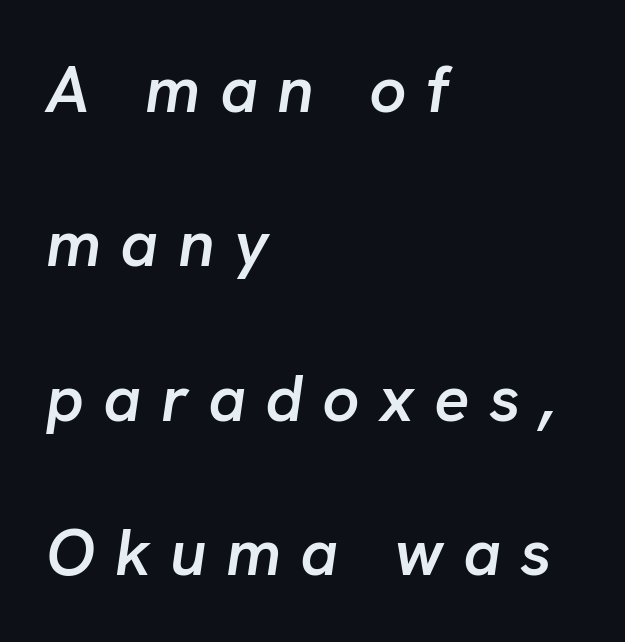
{"italic": "yes", "lean": "right", "slant_degrees": 8, "bold": "semi", "weight": "semibold", "width": "normal", "stroke_contrast": "low", "x_height": "medium", "monospaced": "no", "underline": "no", "align": "left", "line_spacing": "loose", "line_spacing_ratio": 2.34, "letter_spacing": "wide", "letter_spacing_em": 0.29, "glyph_px": 66}
